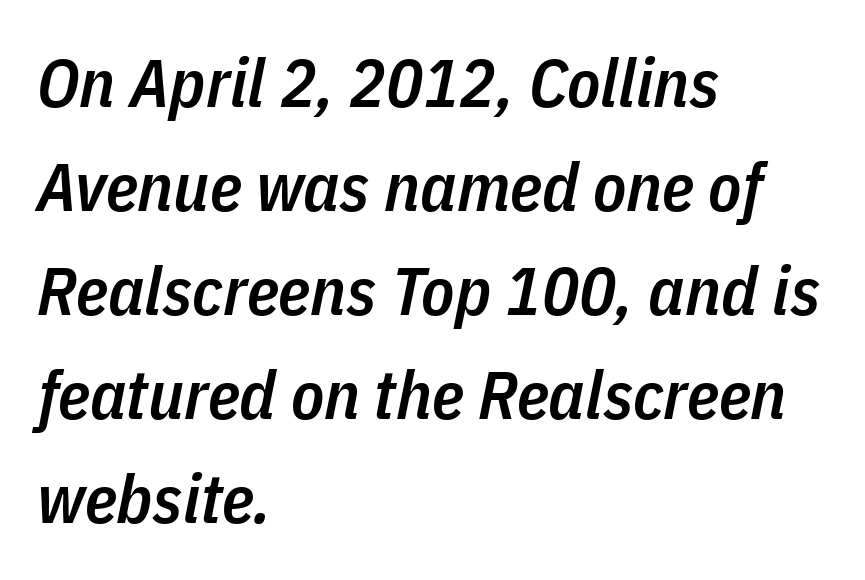
Slightly chunky letters — semibold, I'd say, not full bold. Spacing verdict: proportional, widths tailored to each character. The baseline area is clear. Default kerning and tracking; the words read as compact shapes. It's the slanting kind of type.
